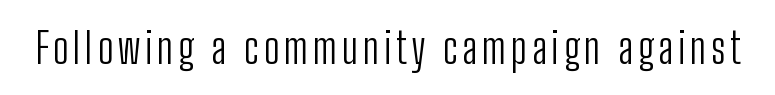
Q: Is the text bold? A: No.
Q: Is the text italic (slanted)? A: No, it is upright.
Q: Is the typeface a serif or a sans-serif typeface? A: Sans-serif.
Q: Is the text underlined? A: No.
Q: Width (condensed, normal, or wide)? A: Condensed.
Q: Stroke contrast? A: Low.
Q: x-height? A: Medium.
Q: Monospaced? A: No.
